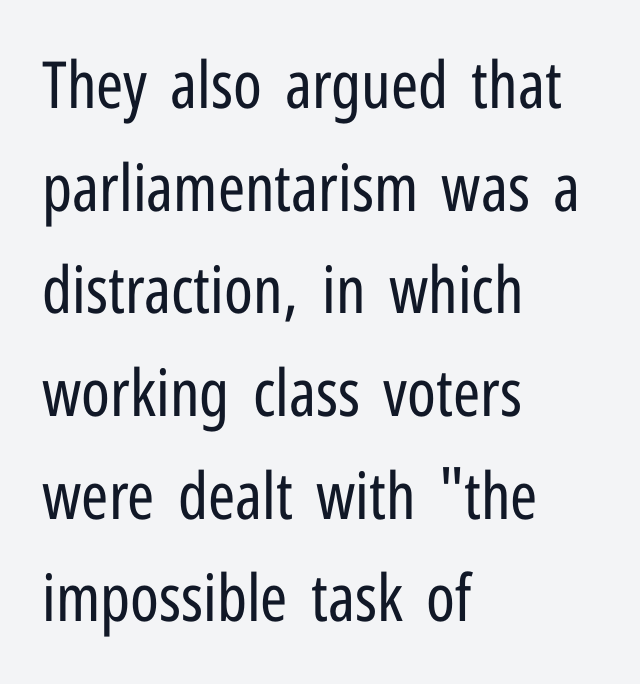
The lines sit at an ordinary, default distance from one another. Underlining? Definitely not there. Examine the stroke ends and you'll find no serifs. Note the varied advance widths — an 'i' is clearly narrower than an 'm'. The font's upright variant was chosen for this text.
